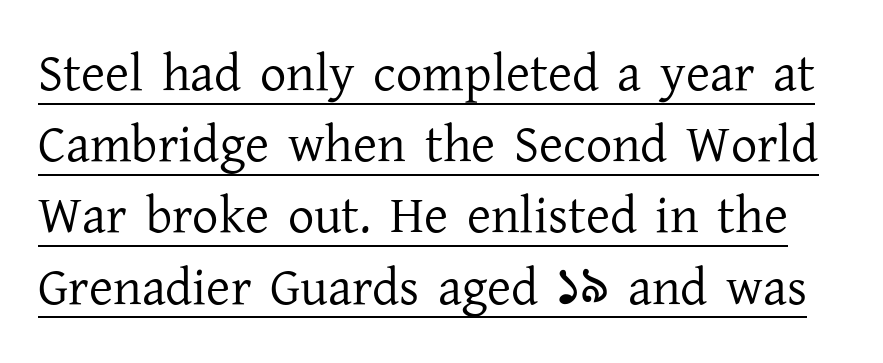
Q: Is the text bold? A: No.
Q: Is the text italic (slanted)? A: No, it is upright.
Q: Is the typeface a serif or a sans-serif typeface? A: Serif.
Q: Is the text underlined? A: Yes.
Q: Is the spacing between letters normal or unusually wide? A: Normal.
Q: Is the spacing between lines tight, normal or loose? A: Normal.
Q: Width (condensed, normal, or wide)? A: Normal.
Q: Stroke contrast? A: Low.
Q: x-height? A: Medium.
Q: Monospaced? A: No.
